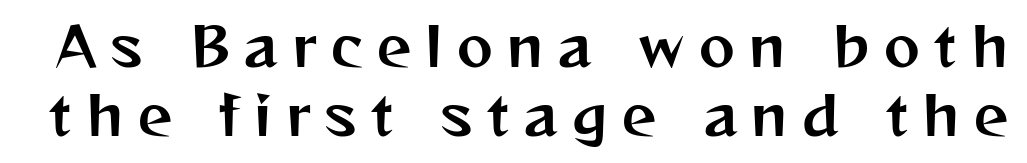
{"serif": "no", "italic": "no", "width": "normal", "stroke_contrast": "medium", "x_height": "medium", "monospaced": "no", "underline": "no", "line_spacing": "normal", "line_spacing_ratio": 1.28, "letter_spacing": "wide", "letter_spacing_em": 0.27, "glyph_px": 54}
